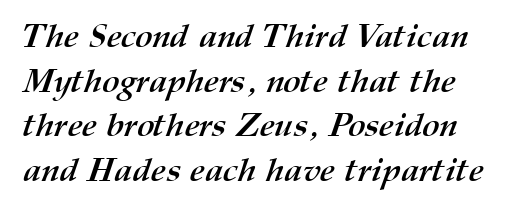
Q: Is the text bold? A: Yes.
Q: Is the text underlined? A: No.
Q: Is the spacing between letters normal or unusually wide? A: Normal.
Q: Is the spacing between lines tight, normal or loose? A: Normal.
Q: Width (condensed, normal, or wide)? A: Normal.
Q: Stroke contrast? A: Medium.
Q: x-height? A: Medium.
Q: Monospaced? A: No.
